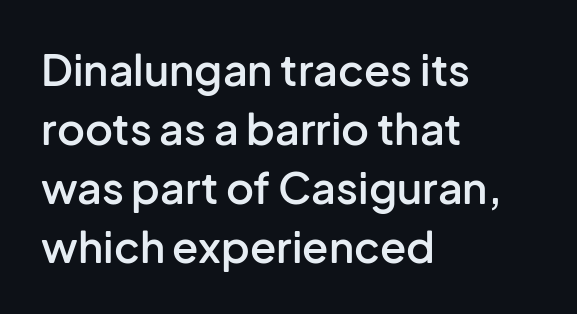
The image shows 43 px semibold sans-serif type, upright; set left-aligned, normal line spacing (1.37x), normal letter spacing, not underlined; low stroke contrast and a medium x-height.
